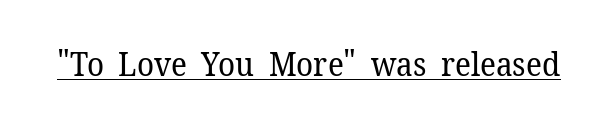
Does the lettering tilt? It doesn't — this is upright. Spacing between characters is what you'd get straight out of the box. The typeface has the unassuming heft of standard copy or less. Look at the bottom of the vertical strokes: they flare into serifs here. Do the characters align in a grid? No, the font is proportional.
